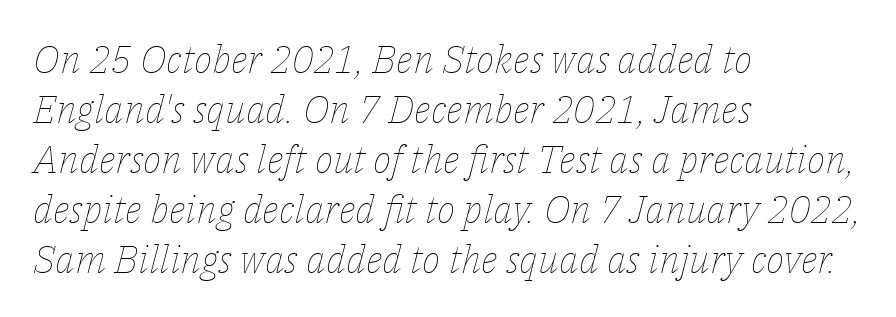
The image shows 39 px thin type, italic (leaning right); set left-aligned, normal line spacing (1.28x), normal letter spacing, not underlined; low stroke contrast and a medium x-height.
